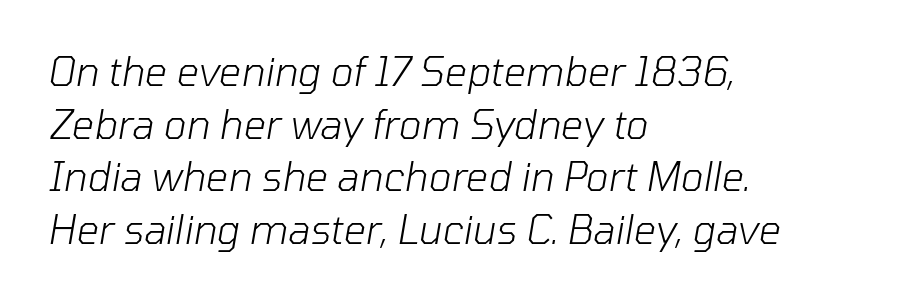
{"italic": "yes", "lean": "right", "slant_degrees": 10, "bold": "no", "weight": "light", "width": "normal", "stroke_contrast": "low", "x_height": "medium", "monospaced": "no", "underline": "no", "align": "left", "line_spacing": "normal", "line_spacing_ratio": 1.35, "letter_spacing": "normal", "letter_spacing_em": 0.0, "glyph_px": 39}
